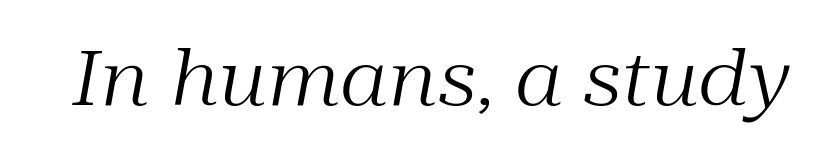
{"serif": "yes", "italic": "yes", "lean": "right", "slant_degrees": 10, "bold": "no", "weight": "regular", "width": "normal", "stroke_contrast": "medium", "x_height": "medium", "monospaced": "no", "underline": "no", "letter_spacing": "normal", "letter_spacing_em": 0.0, "glyph_px": 76}
